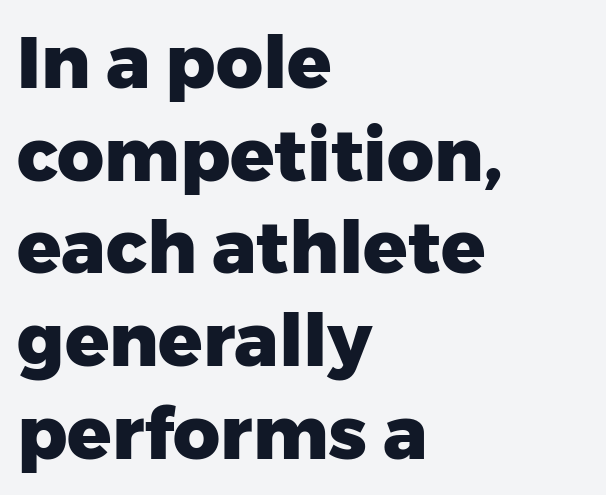
The image shows 73 px heavy sans-serif type, upright; set left-aligned, normal line spacing (1.27x), normal letter spacing, not underlined; low stroke contrast and a medium x-height.
